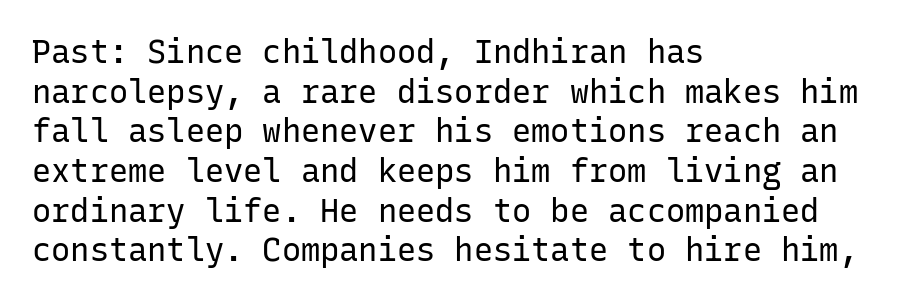
Q: Is the text bold? A: No.
Q: Is the text italic (slanted)? A: No, it is upright.
Q: Is the typeface a serif or a sans-serif typeface? A: Sans-serif.
Q: Is the text underlined? A: No.
Q: How is the paragraph aligned? A: Left-aligned.
Q: Is the spacing between letters normal or unusually wide? A: Normal.
Q: Width (condensed, normal, or wide)? A: Normal.
Q: Stroke contrast? A: Low.
Q: x-height? A: Medium.
Q: Monospaced? A: Yes.
